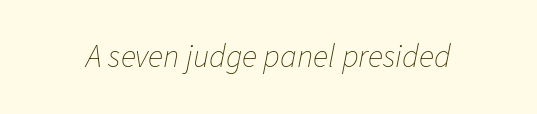
Q: Is the text bold? A: No.
Q: Is the text italic (slanted)? A: Yes, it leans right by about 11 degrees.
Q: Is the text underlined? A: No.
Q: Is the spacing between letters normal or unusually wide? A: Normal.
Q: Width (condensed, normal, or wide)? A: Normal.
Q: Stroke contrast? A: Low.
Q: x-height? A: Medium.
Q: Monospaced? A: No.
